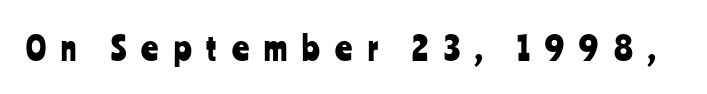
{"serif": "no", "italic": "no", "width": "condensed", "stroke_contrast": "low", "x_height": "medium", "monospaced": "no", "underline": "no", "letter_spacing": "wide", "letter_spacing_em": 0.46, "glyph_px": 33}
